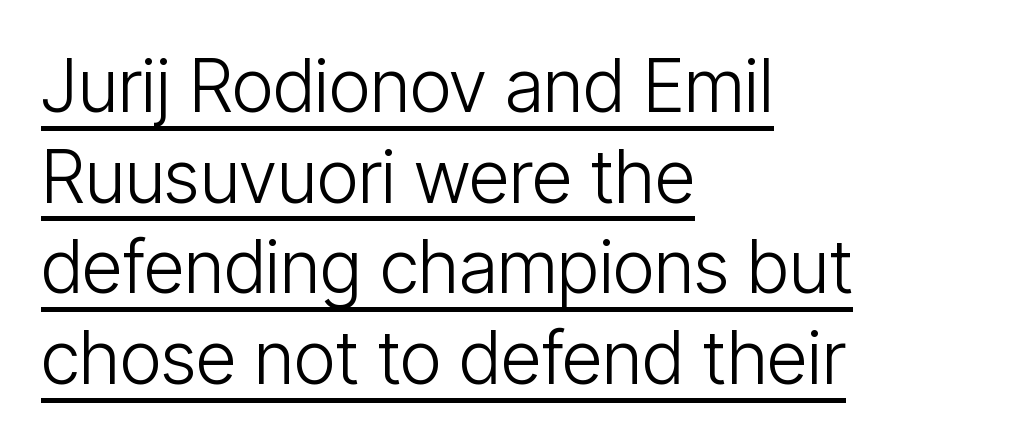
{"serif": "no", "italic": "no", "bold": "no", "weight": "light", "width": "condensed", "stroke_contrast": "low", "x_height": "medium", "monospaced": "no", "underline": "yes", "align": "left", "line_spacing_ratio": 1.24, "letter_spacing": "normal", "letter_spacing_em": 0.0, "glyph_px": 73}
